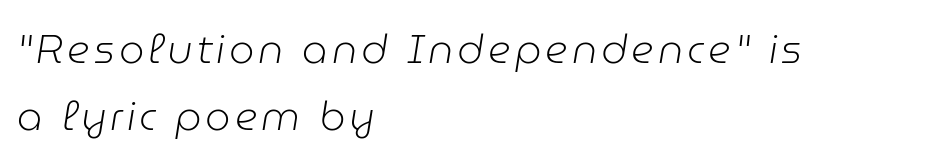
Q: Is the text bold? A: No.
Q: Is the text italic (slanted)? A: Yes, it leans right by about 9 degrees.
Q: Is the text underlined? A: No.
Q: How is the paragraph aligned? A: Left-aligned.
Q: Is the spacing between lines tight, normal or loose? A: Normal.
Q: Width (condensed, normal, or wide)? A: Normal.
Q: Stroke contrast? A: Low.
Q: x-height? A: Medium.
Q: Monospaced? A: No.
